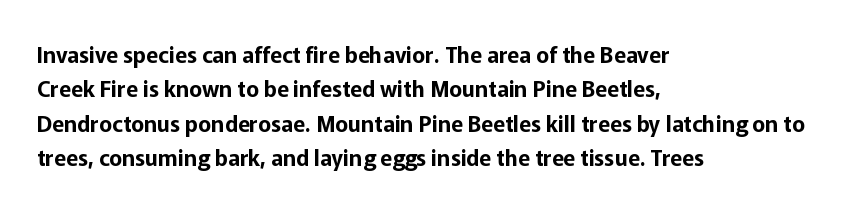
Teacher's note: observe the even left margin — that is flush-left alignment. The passage shown has conventional tracking throughout. It's the straight-up-and-down kind of type. The block of text has a typical density, with ordinary space between rows. The area under the type is left untouched.
